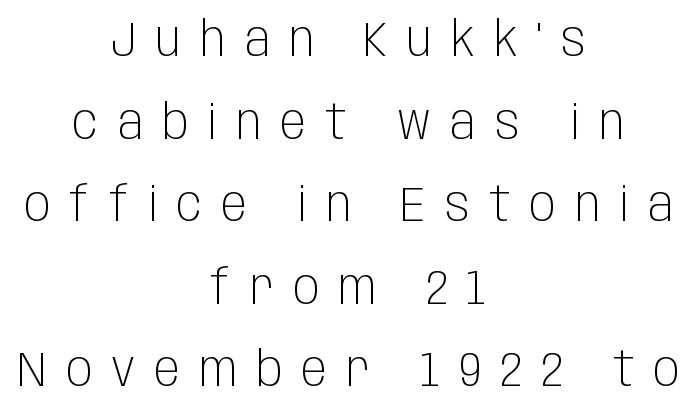
Q: Is the text bold? A: No.
Q: Is the text italic (slanted)? A: No, it is upright.
Q: Is the typeface a serif or a sans-serif typeface? A: Sans-serif.
Q: Is the text underlined? A: No.
Q: How is the paragraph aligned? A: Centered.
Q: Is the spacing between letters normal or unusually wide? A: Unusually wide.
Q: Width (condensed, normal, or wide)? A: Condensed.
Q: Stroke contrast? A: Low.
Q: x-height? A: Large.
Q: Monospaced? A: No.
